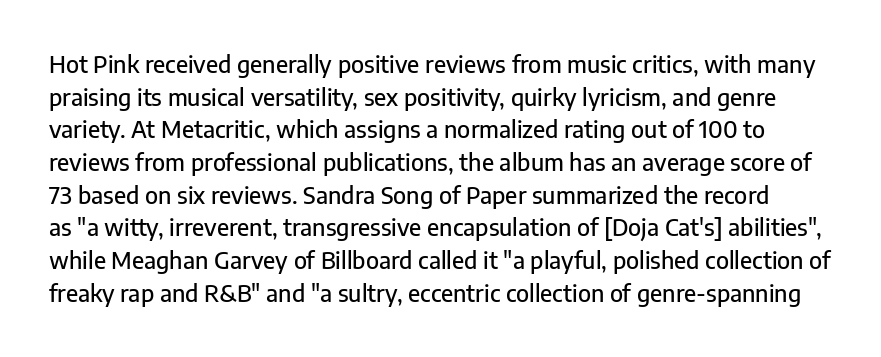
This block has exactly the height ordinary leading produces. Tracking value appears to be zero — textbook default spacing. When letters stand straight like this, we call the style roman or upright. A clean baseline with only descenders dipping below it.
